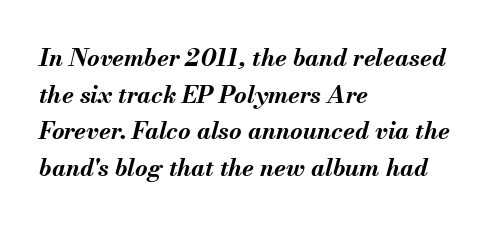
The image shows 24 px bold type, italic (leaning right); set left-aligned, normal line spacing (1.53x), normal letter spacing, not underlined.
